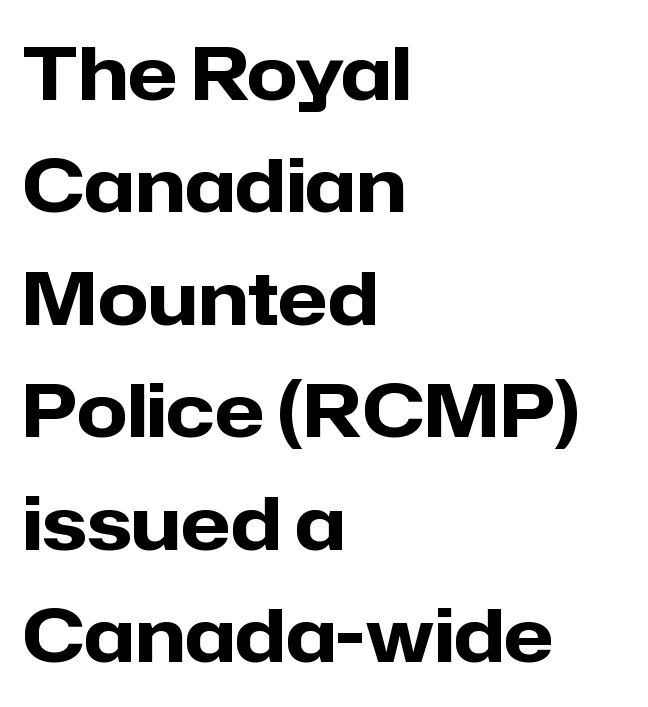
The image shows 73 px heavy sans-serif type, upright; set left-aligned, normal line spacing (1.54x), normal letter spacing, not underlined; low stroke contrast and a medium x-height.
